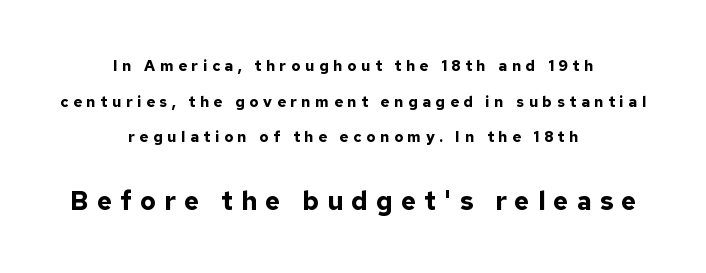
{"italic": "no", "bold": "yes", "underline": "no", "align": "center", "line_spacing": "loose", "line_spacing_ratio": 2.38, "letter_spacing": "wide", "letter_spacing_em": 0.31, "larger_block": "second", "size_ratio": 1.73, "glyph_px": 26}
